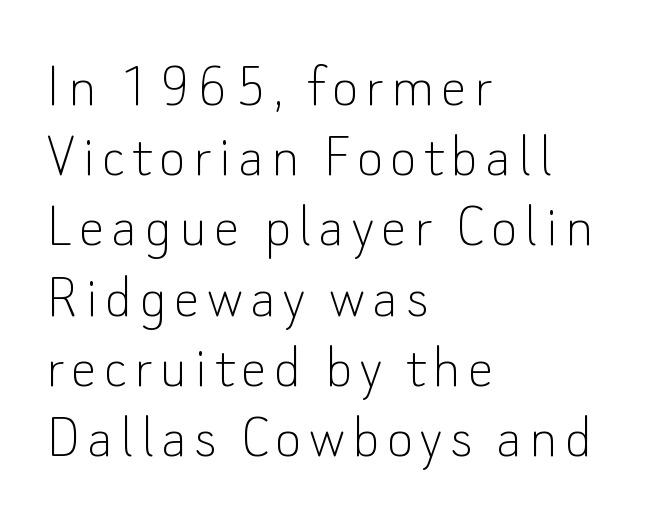
Q: Is the text bold? A: No.
Q: Is the text italic (slanted)? A: No, it is upright.
Q: Is the typeface a serif or a sans-serif typeface? A: Sans-serif.
Q: Is the text underlined? A: No.
Q: How is the paragraph aligned? A: Left-aligned.
Q: Is the spacing between lines tight, normal or loose? A: Tight.
Q: Width (condensed, normal, or wide)? A: Normal.
Q: Stroke contrast? A: Low.
Q: x-height? A: Small.
Q: Monospaced? A: No.
